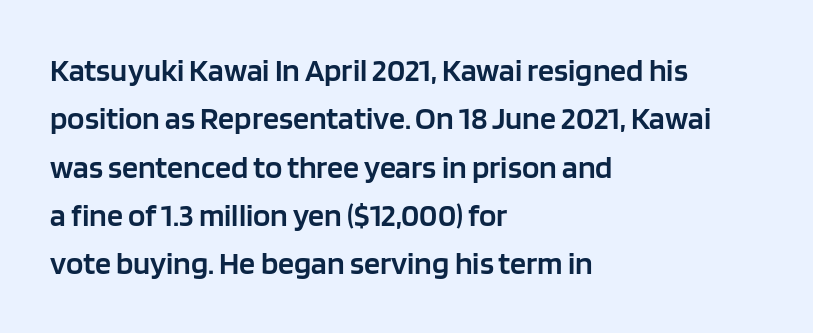
The glyphs have the mass of a demibold cut, below bold. Does the type have serifs? No, each stem ends abruptly. Looks like regular typesetting: each glyph gets only the width it needs. Lines of text with bare space underneath.
